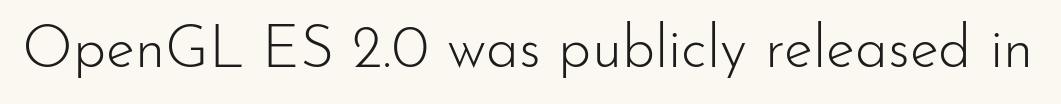
Q: Is the text bold? A: No.
Q: Is the text italic (slanted)? A: No, it is upright.
Q: Is the typeface a serif or a sans-serif typeface? A: Sans-serif.
Q: Is the text underlined? A: No.
Q: Is the spacing between letters normal or unusually wide? A: Normal.
Q: Width (condensed, normal, or wide)? A: Normal.
Q: Stroke contrast? A: Low.
Q: x-height? A: Small.
Q: Monospaced? A: No.
